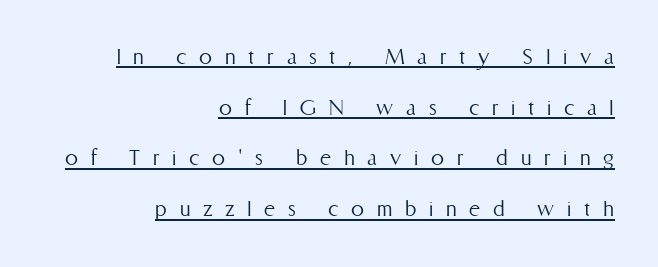
Q: Is the text bold? A: No.
Q: Is the text italic (slanted)? A: No, it is upright.
Q: Is the text underlined? A: Yes.
Q: How is the paragraph aligned? A: Right-aligned.
Q: Is the spacing between letters normal or unusually wide? A: Unusually wide.
Q: Is the spacing between lines tight, normal or loose? A: Loose.
